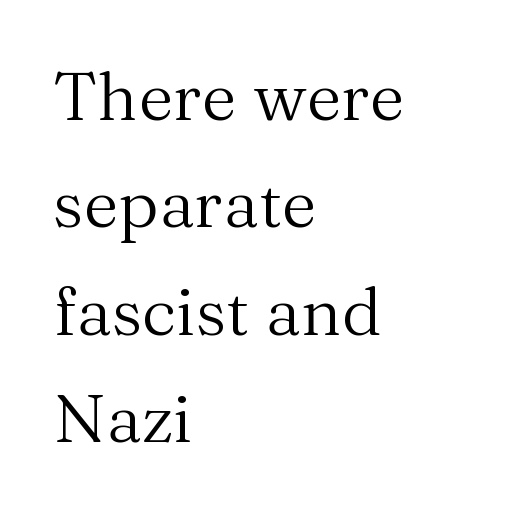
Q: Is the text bold? A: No.
Q: Is the text italic (slanted)? A: No, it is upright.
Q: Is the typeface a serif or a sans-serif typeface? A: Serif.
Q: Is the text underlined? A: No.
Q: How is the paragraph aligned? A: Left-aligned.
Q: Is the spacing between letters normal or unusually wide? A: Normal.
Q: Is the spacing between lines tight, normal or loose? A: Normal.
Q: Width (condensed, normal, or wide)? A: Normal.
Q: Stroke contrast? A: Medium.
Q: x-height? A: Medium.
Q: Monospaced? A: No.
